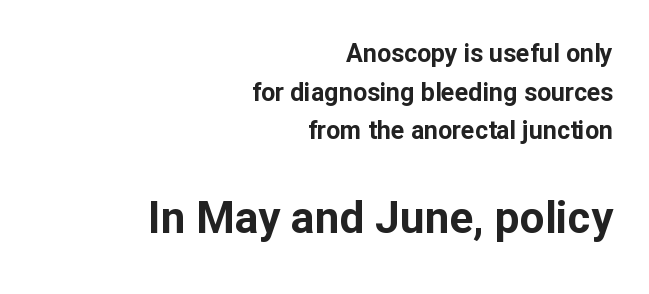
{"serif": "no", "italic": "no", "bold": "yes", "weight": "bold", "width": "normal", "stroke_contrast": "low", "x_height": "medium", "monospaced": "no", "underline": "no", "align": "right", "line_spacing": "normal", "line_spacing_ratio": 1.55, "letter_spacing": "normal", "letter_spacing_em": 0.0, "larger_block": "second", "size_ratio": 1.76, "glyph_px": 44}
